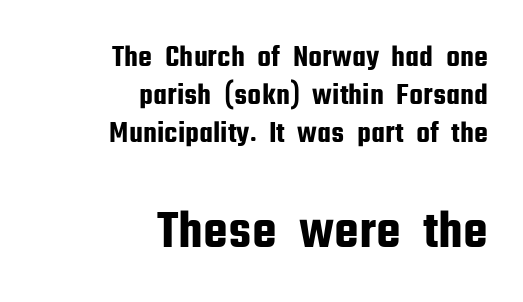
Size hierarchy here favors the trailing block over the leading one. Only glyphs here, with clear space below each row. A typesetter would call this zero additional tracking. Nothing sits at the stroke ends, so this counts as sans-serif. Compared with a flush-left layout, this one pins lines to the opposite, right side. A roman cut, with each character standing at attention.
